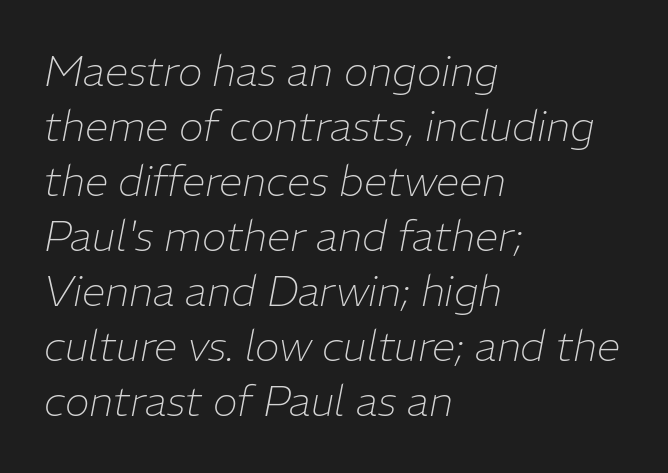
Weight: regular or lighter. Only glyphs here, with clear space below each row. This sample has the flowing, uneven cadence of proportional lettering. You could call the tracking neutral — neither tight nor loose. The rendering applies a slant to the glyphs.
